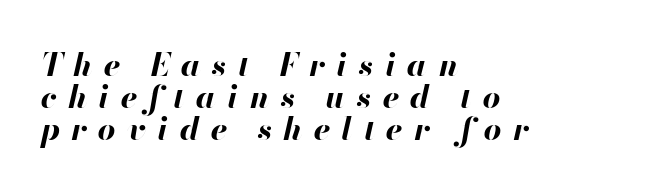
The image shows 31 px bold type, italic (leaning right); set left-aligned, tight line spacing (1.03x), unusually wide letter spacing (+0.36 em), not underlined; high stroke contrast and a small x-height.
